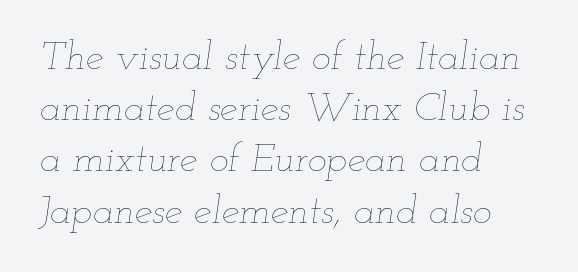
Q: Is the text bold? A: No.
Q: Is the text italic (slanted)? A: Yes, it leans right by about 12 degrees.
Q: Is the text underlined? A: No.
Q: How is the paragraph aligned? A: Left-aligned.
Q: Is the spacing between letters normal or unusually wide? A: Normal.
Q: Is the spacing between lines tight, normal or loose? A: Normal.
Q: Width (condensed, normal, or wide)? A: Wide.
Q: Stroke contrast? A: Low.
Q: x-height? A: Small.
Q: Monospaced? A: No.
